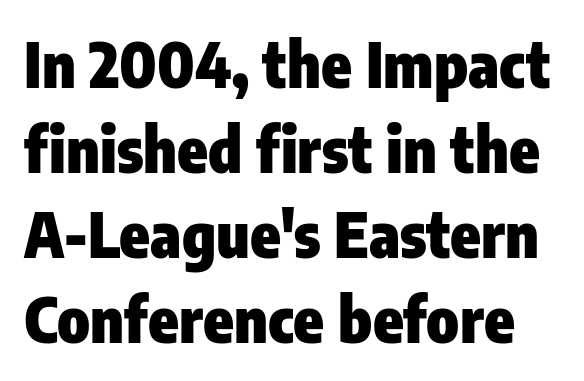
The image shows 62 px heavy, condensed sans-serif type, upright; set normal line spacing (1.37x), normal letter spacing, not underlined; low stroke contrast and a medium x-height.
